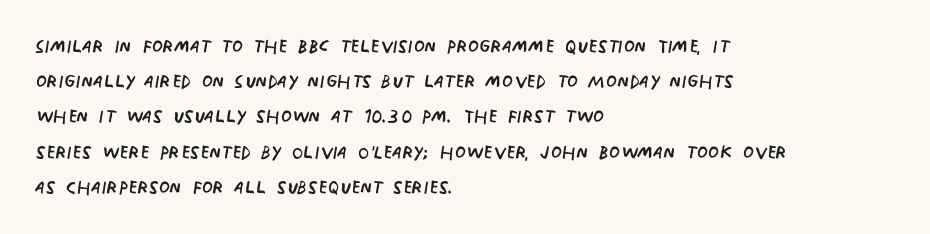
The image shows 25 px text type; set left-aligned, normal line spacing (1.41x), normal letter spacing, not underlined.
